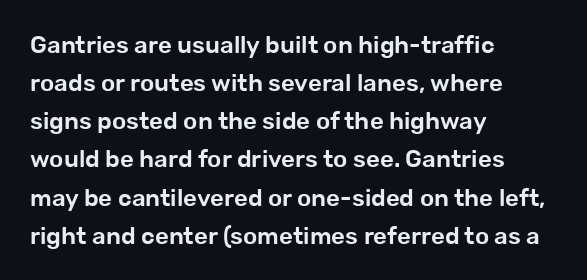
{"italic": "no", "underline": "no", "align": "left", "line_spacing": "normal", "line_spacing_ratio": 1.59, "letter_spacing": "normal", "letter_spacing_em": 0.0, "glyph_px": 24}
